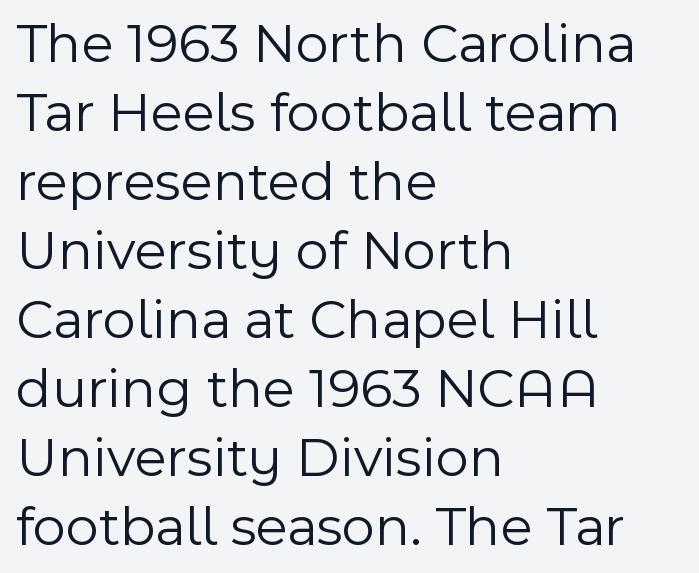
The image shows 57 px light sans-serif type, upright; set left-aligned, line spacing 1.21x, normal letter spacing, not underlined; a medium x-height.
